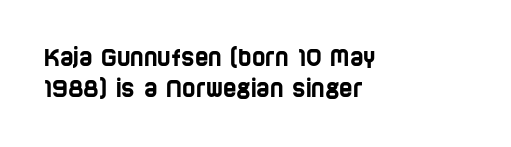
Q: Is the text underlined? A: No.
Q: How is the paragraph aligned? A: Left-aligned.
Q: Is the spacing between letters normal or unusually wide? A: Normal.
Q: Is the spacing between lines tight, normal or loose? A: Normal.
